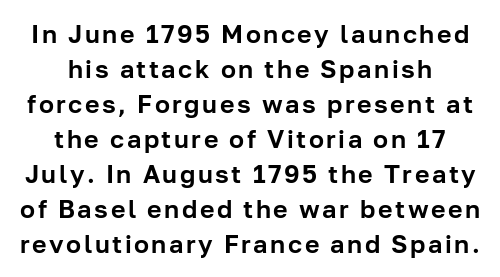
Q: Is the text italic (slanted)? A: No, it is upright.
Q: Is the text underlined? A: No.
Q: How is the paragraph aligned? A: Centered.
Q: Is the spacing between lines tight, normal or loose? A: Normal.
